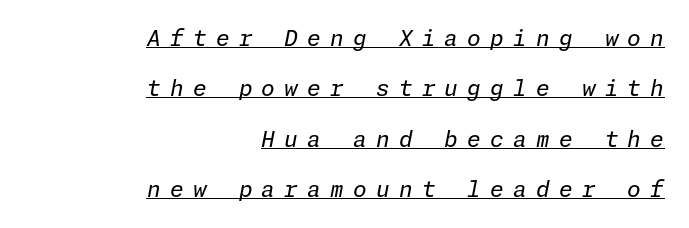
The image shows 22 px text type, italic (leaning right); set right-aligned, loose line spacing (2.29x), unusually wide letter spacing (+0.42 em), underlined.
